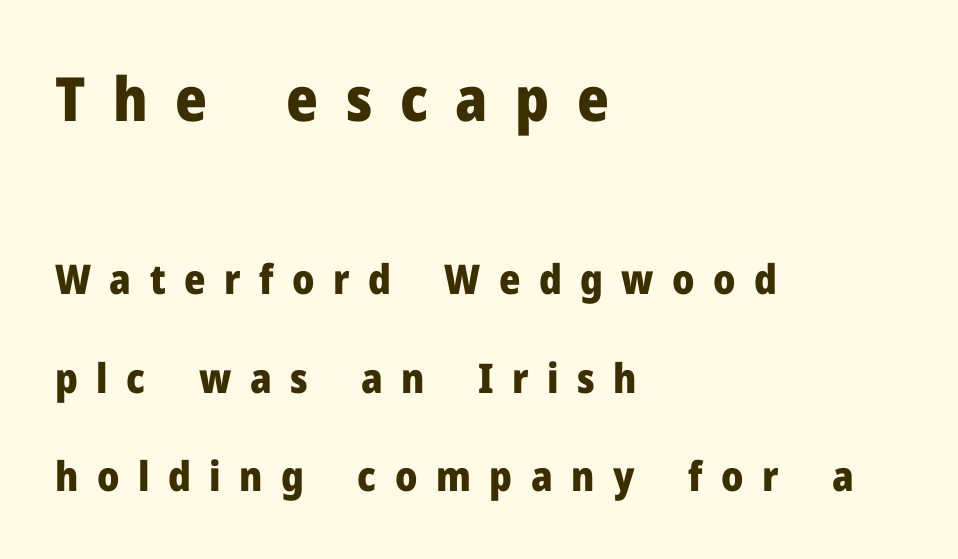
{"serif": "no", "italic": "no", "bold": "yes", "weight": "heavy", "width": "normal", "stroke_contrast": "low", "x_height": "medium", "monospaced": "no", "underline": "no", "align": "left", "line_spacing": "loose", "line_spacing_ratio": 2.4, "letter_spacing": "wide", "letter_spacing_em": 0.45, "larger_block": "first", "size_ratio": 1.49, "glyph_px": 61}
